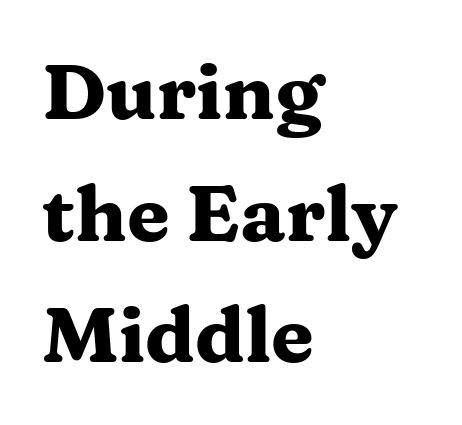
{"serif": "yes", "italic": "no", "bold": "yes", "weight": "heavy", "width": "wide", "stroke_contrast": "medium", "x_height": "medium", "monospaced": "no", "underline": "no", "align": "left", "line_spacing": "normal", "line_spacing_ratio": 1.56, "letter_spacing": "normal", "letter_spacing_em": 0.0, "glyph_px": 78}
